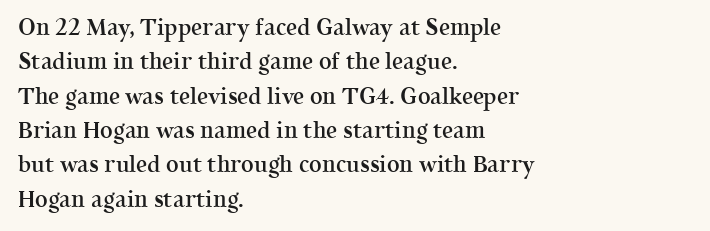
The lines in this sample share a left origin and differ only in where they stop. Firm but not heavy-handed strokes: this text is semibold. A typesetter would call this leading conventional body-copy spacing. Decoration check: the copy has no underline. There is no visible air inserted between adjacent glyphs. Ordinary non-slanted type is in use.
